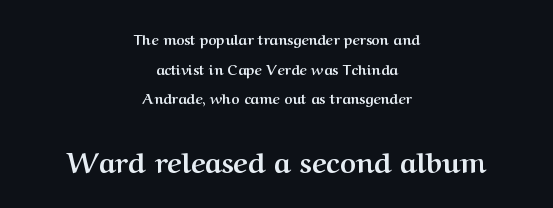
Q: Is the text bold? A: Yes.
Q: Is the text italic (slanted)? A: No, it is upright.
Q: Is the typeface a serif or a sans-serif typeface? A: Serif.
Q: Is the text underlined? A: No.
Q: How is the paragraph aligned? A: Centered.
Q: Is the spacing between letters normal or unusually wide? A: Normal.
Q: Is the spacing between lines tight, normal or loose? A: Loose.
Q: Which block of text is set in a larger size, the first (top) or the second (bottom)? A: The second (bottom) one.
Q: Width (condensed, normal, or wide)? A: Normal.
Q: Stroke contrast? A: Medium.
Q: x-height? A: Medium.
Q: Monospaced? A: No.
